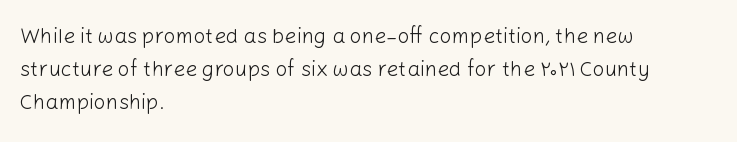
The image shows 21 px text type, upright; set left-aligned, normal line spacing (1.57x), normal letter spacing, not underlined.
